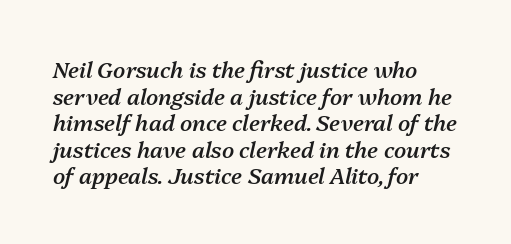
The image shows 22 px text type, italic (leaning right); set line spacing 1.21x, normal letter spacing, not underlined.
